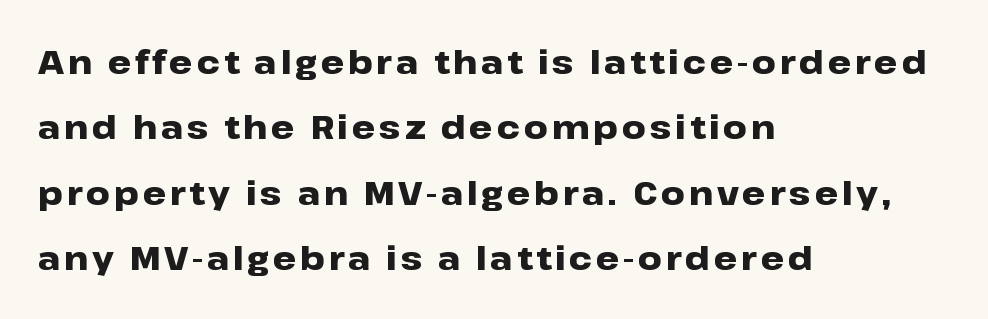
{"serif": "no", "italic": "no", "bold": "yes", "weight": "heavy", "width": "wide", "stroke_contrast": "low", "x_height": "medium", "monospaced": "no", "underline": "no", "align": "left", "line_spacing": "loose", "line_spacing_ratio": 1.98, "glyph_px": 33}
